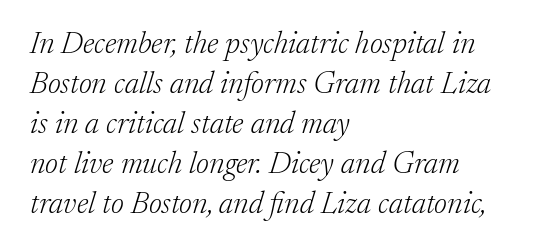
{"serif": "yes", "italic": "yes", "lean": "right", "slant_degrees": 17, "bold": "no", "weight": "light", "width": "normal", "stroke_contrast": "low", "x_height": "medium", "monospaced": "no", "underline": "no", "align": "left", "line_spacing": "normal", "line_spacing_ratio": 1.29, "letter_spacing": "normal", "letter_spacing_em": 0.0, "glyph_px": 31}
